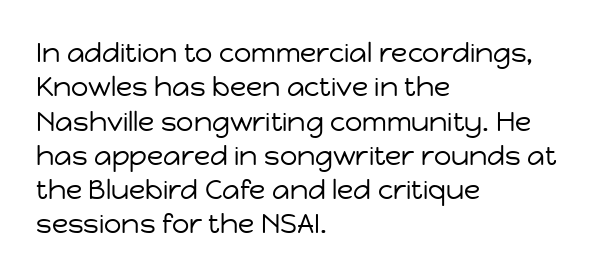
The letterforms sit at book weight or below. Honestly, the letter spacing is just normal — you wouldn't notice it. The type sits square on the baseline with zero lean. Unmarked baselines from the first word to the last. The text block is weighted toward the left margin, trailing off unevenly rightward. The designer left line spacing at the default.
